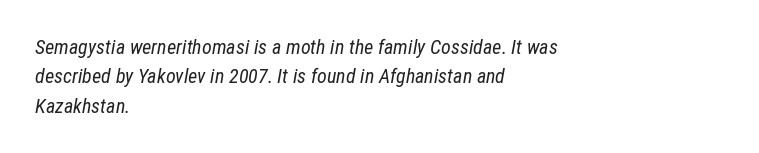
Q: Is the text bold? A: No.
Q: Is the text italic (slanted)? A: Yes, it leans right by about 12 degrees.
Q: Is the text underlined? A: No.
Q: How is the paragraph aligned? A: Left-aligned.
Q: Is the spacing between letters normal or unusually wide? A: Normal.
Q: Is the spacing between lines tight, normal or loose? A: Normal.
